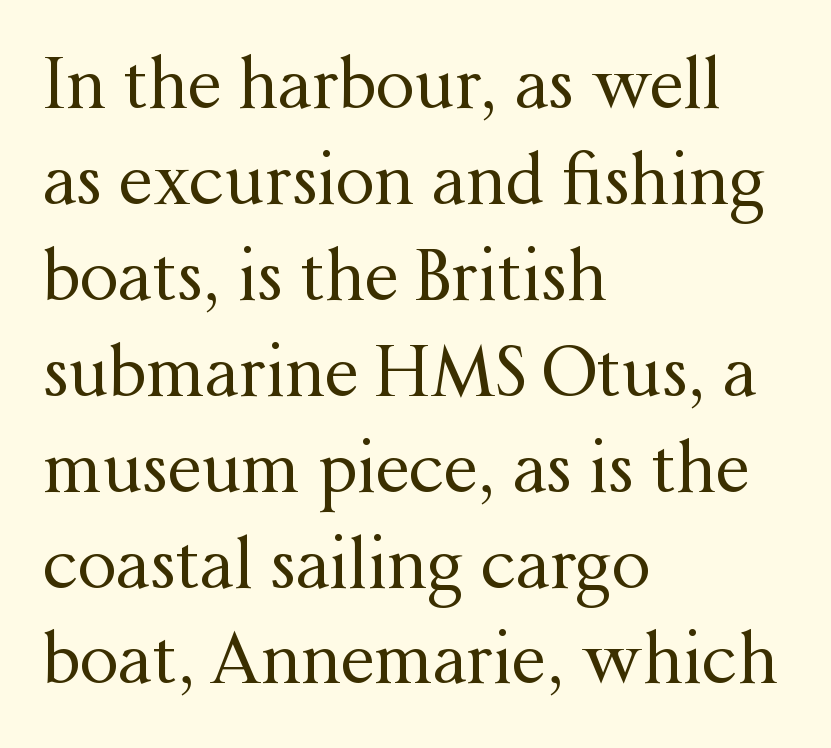
The face used here is seriffed, in the tradition of book romans. The designer left line spacing at the default. Compared with a typical body face, this is equally light or lighter still. These lines are rendered in a variable-pitch font.
